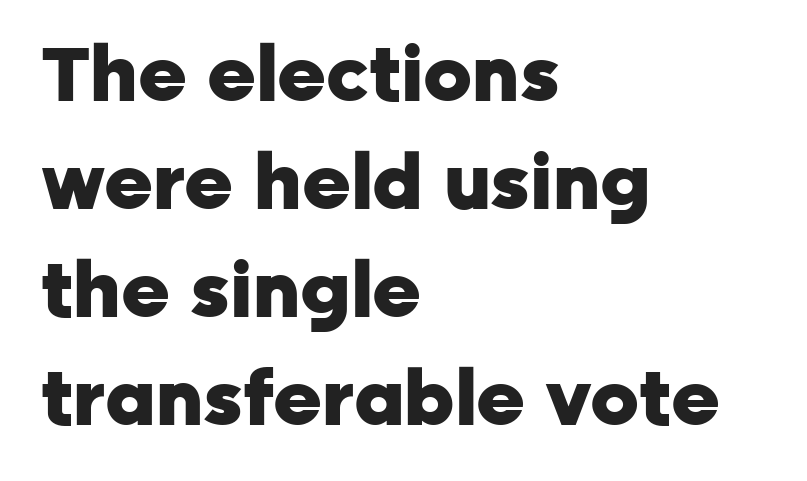
The image shows 75 px heavy sans-serif type, upright; set left-aligned, normal line spacing (1.44x), normal letter spacing, not underlined; low stroke contrast and a medium x-height.
